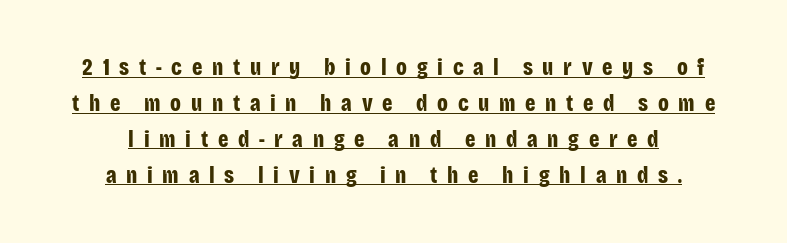
The image shows 23 px bold type, upright; set centered, normal line spacing (1.56x), unusually wide letter spacing (+0.42 em), underlined.
